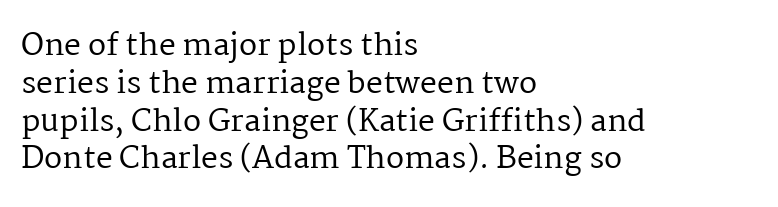
{"serif": "yes", "italic": "no", "bold": "no", "weight": "regular", "width": "normal", "stroke_contrast": "medium", "x_height": "medium", "monospaced": "no", "underline": "no", "align": "left", "line_spacing": "normal", "line_spacing_ratio": 1.26, "letter_spacing": "normal", "letter_spacing_em": 0.0, "glyph_px": 30}
